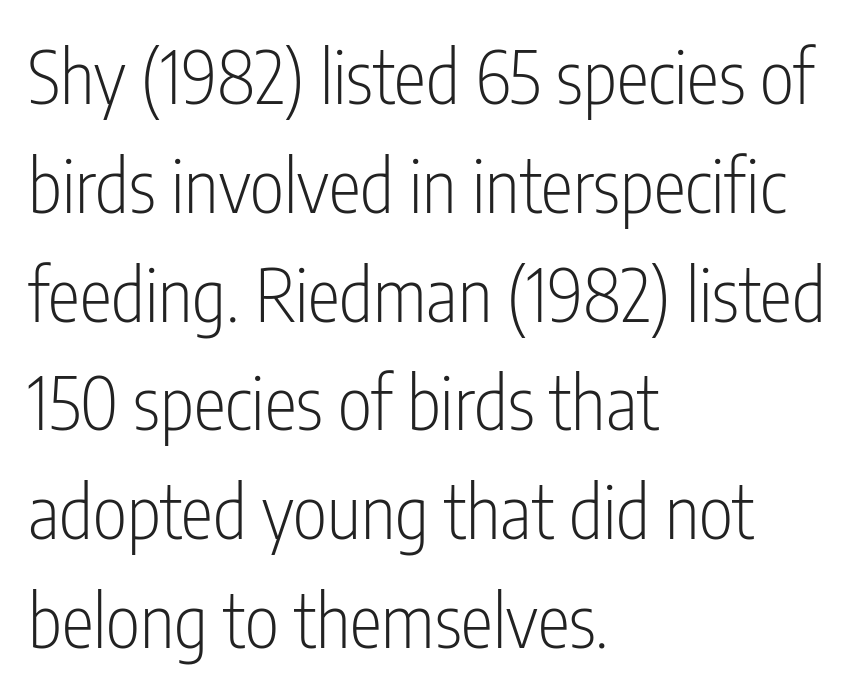
The image shows 73 px light, condensed sans-serif type, upright; set left-aligned, normal line spacing (1.49x), normal letter spacing, not underlined; low stroke contrast and a medium x-height.
